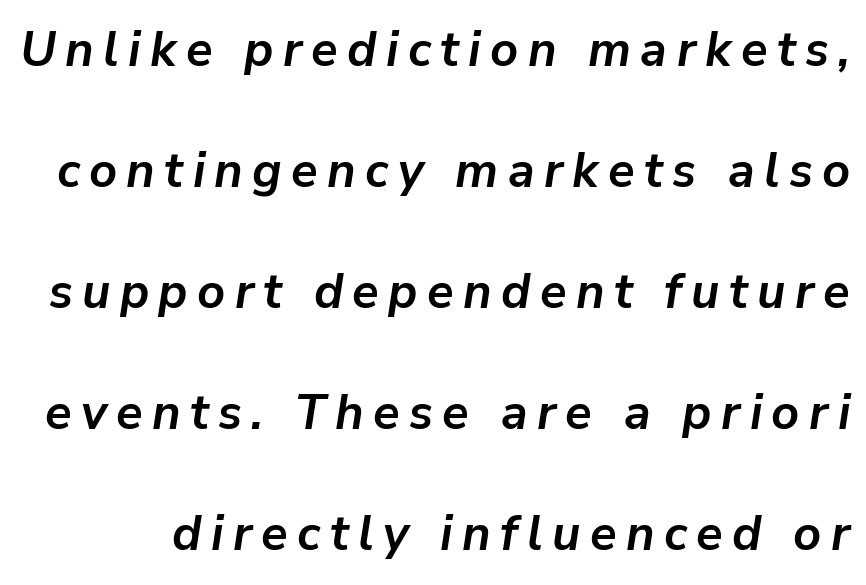
Designer's note — italics engaged. Spacing verdict: proportional, widths tailored to each character. Descender tails drop into unmarked territory. Summary of vertical rhythm: relaxed, with wide interline spacing. On the weight axis this lands at bold, roughly 700.
